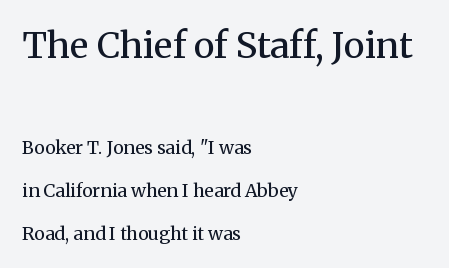
The block of text is sparse from top to bottom, with ample space between rows. This is the regular roman posture of the typeface. Plain, unruled lines of type. Serifs: yes, visible at the terminals of the letterforms.
